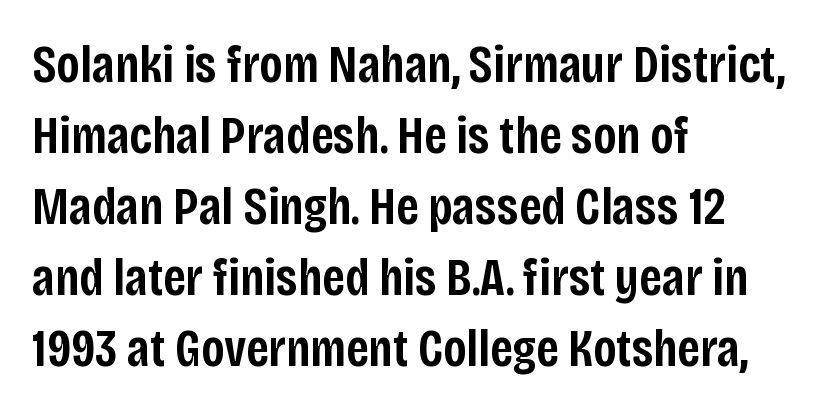
{"serif": "no", "italic": "no", "bold": "semi", "weight": "semibold", "width": "condensed", "stroke_contrast": "low", "x_height": "large", "monospaced": "no", "underline": "no", "align": "left", "line_spacing": "normal", "line_spacing_ratio": 1.34, "letter_spacing": "normal", "letter_spacing_em": 0.0, "glyph_px": 53}
